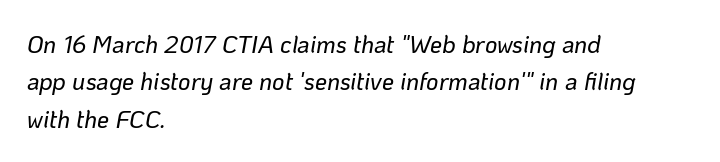
Q: Is the text italic (slanted)? A: Yes, it leans right by about 10 degrees.
Q: Is the text underlined? A: No.
Q: How is the paragraph aligned? A: Left-aligned.
Q: Is the spacing between letters normal or unusually wide? A: Normal.
Q: Is the spacing between lines tight, normal or loose? A: Normal.
